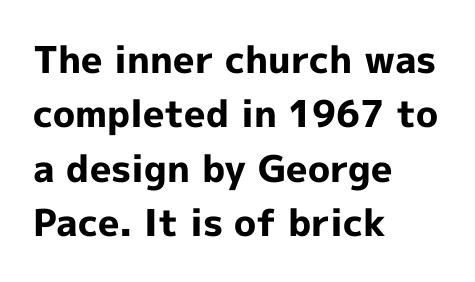
The type sits square on the baseline with zero lean. Note the varied advance widths — an 'i' is clearly narrower than an 'm'. Does the type have serifs? No, each stem ends abruptly. The typesetter chose a ragged-right arrangement here.
